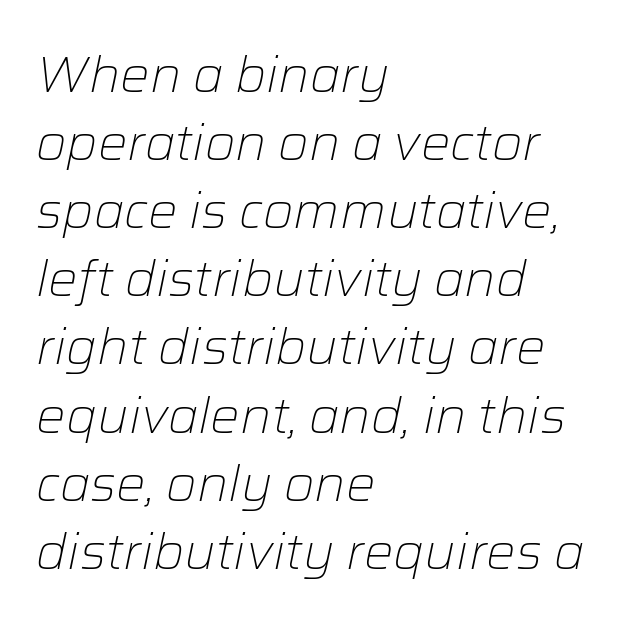
{"italic": "yes", "lean": "right", "slant_degrees": 12, "bold": "no", "weight": "light", "width": "normal", "stroke_contrast": "low", "x_height": "medium", "monospaced": "no", "underline": "no", "align": "left", "line_spacing": "normal", "line_spacing_ratio": 1.39, "letter_spacing": "normal", "letter_spacing_em": 0.0, "glyph_px": 49}
